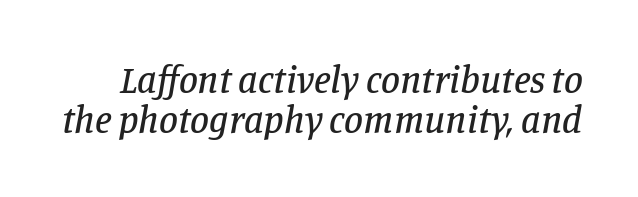
Q: Is the text italic (slanted)? A: Yes, it leans right by about 11 degrees.
Q: Is the typeface a serif or a sans-serif typeface? A: Serif.
Q: Is the text underlined? A: No.
Q: Is the spacing between letters normal or unusually wide? A: Normal.
Q: Is the spacing between lines tight, normal or loose? A: Tight.
Q: Width (condensed, normal, or wide)? A: Normal.
Q: Stroke contrast? A: Low.
Q: x-height? A: Large.
Q: Monospaced? A: No.
